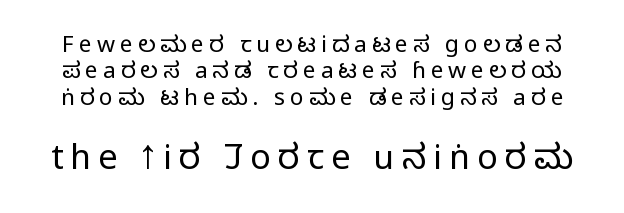
{"serif": "no", "italic": "no", "bold": "no", "weight": "regular", "width": "condensed", "stroke_contrast": "low", "x_height": "large", "monospaced": "no", "underline": "no", "line_spacing": "tight", "line_spacing_ratio": 1.15, "letter_spacing": "wide", "letter_spacing_em": 0.21, "larger_block": "second", "size_ratio": 1.48, "glyph_px": 34}
